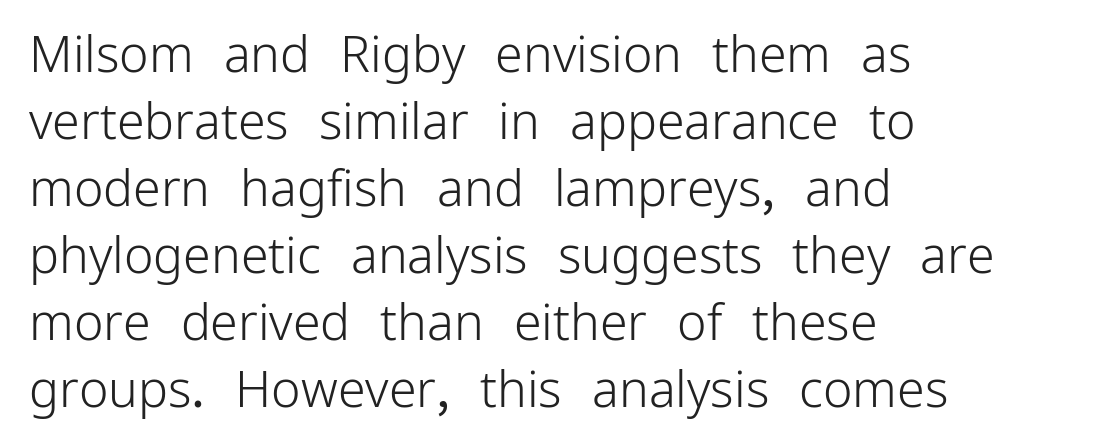
The image shows 50 px light sans-serif type, upright; set left-aligned, normal line spacing (1.34x), normal letter spacing, not underlined; low stroke contrast and a medium x-height.
